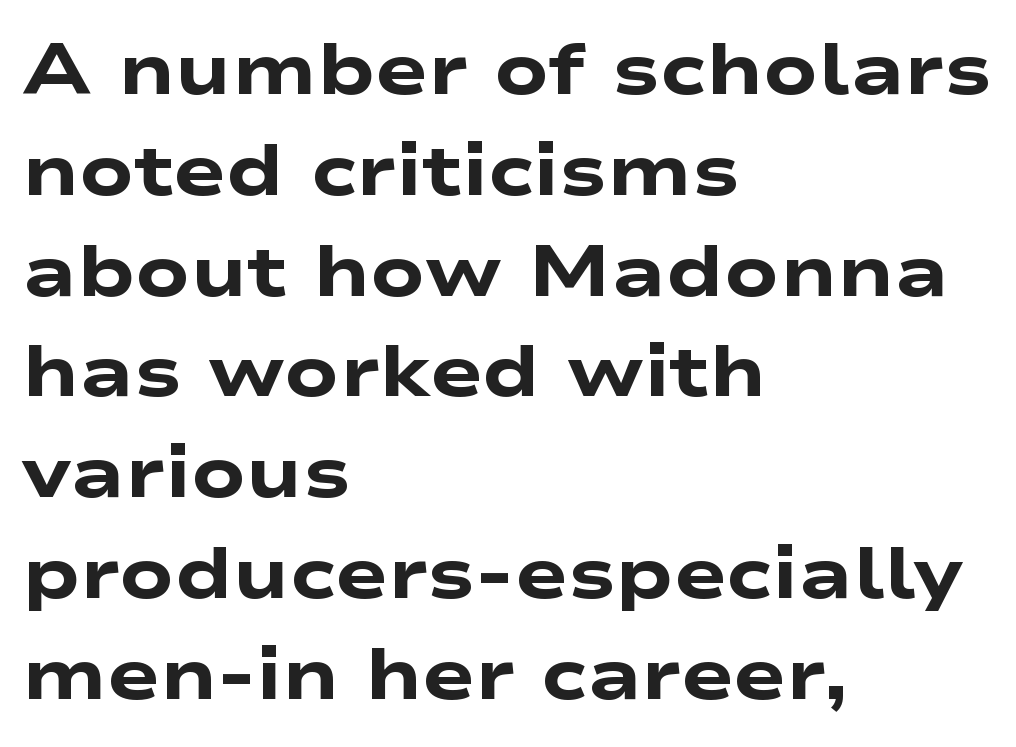
Q: Is the text bold? A: Yes.
Q: Is the typeface a serif or a sans-serif typeface? A: Sans-serif.
Q: Is the text underlined? A: No.
Q: How is the paragraph aligned? A: Left-aligned.
Q: Is the spacing between letters normal or unusually wide? A: Normal.
Q: Is the spacing between lines tight, normal or loose? A: Normal.
Q: Width (condensed, normal, or wide)? A: Wide.
Q: Stroke contrast? A: Low.
Q: x-height? A: Medium.
Q: Monospaced? A: No.
